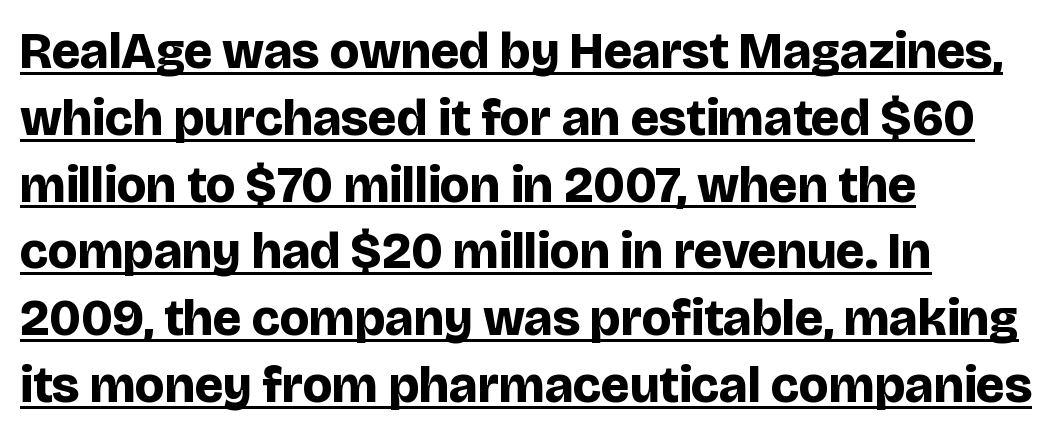
The image shows 51 px bold sans-serif type, upright; set left-aligned, normal line spacing (1.31x), normal letter spacing, underlined; low stroke contrast and a large x-height.
